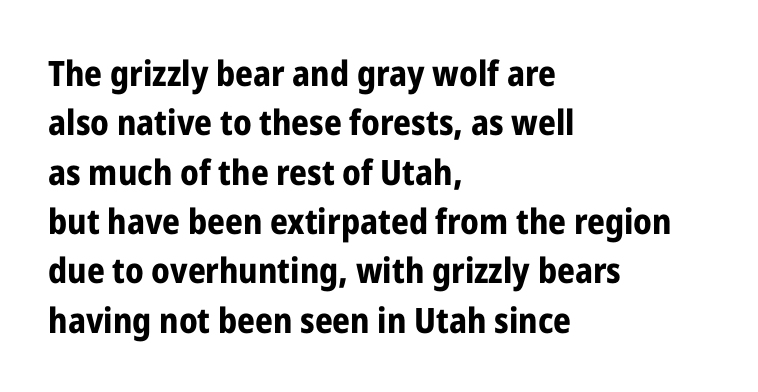
Q: Is the text bold? A: Yes.
Q: Is the text italic (slanted)? A: No, it is upright.
Q: Is the typeface a serif or a sans-serif typeface? A: Sans-serif.
Q: Is the text underlined? A: No.
Q: How is the paragraph aligned? A: Left-aligned.
Q: Is the spacing between letters normal or unusually wide? A: Normal.
Q: Is the spacing between lines tight, normal or loose? A: Normal.
Q: Width (condensed, normal, or wide)? A: Condensed.
Q: Stroke contrast? A: Low.
Q: x-height? A: Medium.
Q: Monospaced? A: No.
